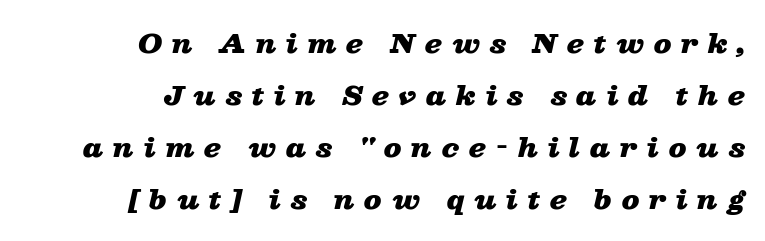
The letters are spread apart with noticeably loose tracking. Honestly, the rows look like they've been pulled way apart. Line ends are locked; line starts wander. The glyphs look as if they've been sheared to an angle. Clear beneath every line of the passage. A full-strength bold gives these letters their thick strokes.
